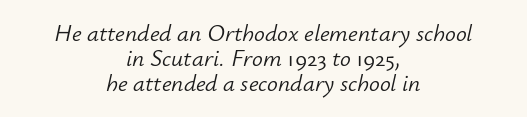
{"italic": "yes", "lean": "right", "slant_degrees": 12, "bold": "no", "underline": "no", "align": "center", "line_spacing": "tight", "line_spacing_ratio": 1.04, "letter_spacing": "normal", "letter_spacing_em": 0.0, "glyph_px": 24}
